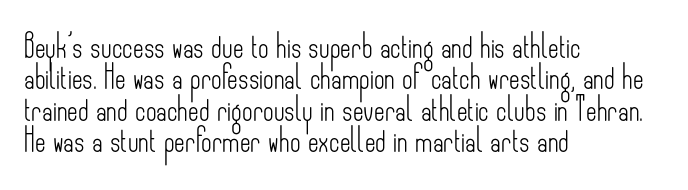
{"italic": "no", "bold": "no", "underline": "no", "align": "left", "line_spacing": "normal", "line_spacing_ratio": 1.36, "letter_spacing": "normal", "letter_spacing_em": 0.0, "glyph_px": 23}
